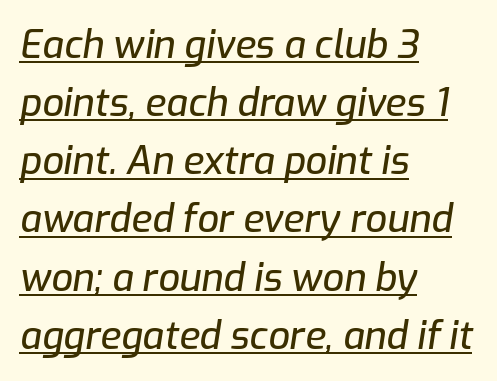
The image shows 38 px text type, italic (leaning right); set left-aligned, normal line spacing (1.53x), normal letter spacing, underlined; low stroke contrast and a medium x-height.
